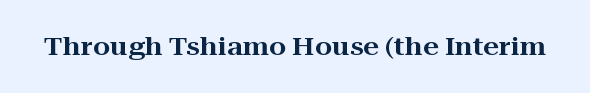
Q: Is the text italic (slanted)? A: No, it is upright.
Q: Is the text underlined? A: No.
Q: Is the spacing between letters normal or unusually wide? A: Normal.
